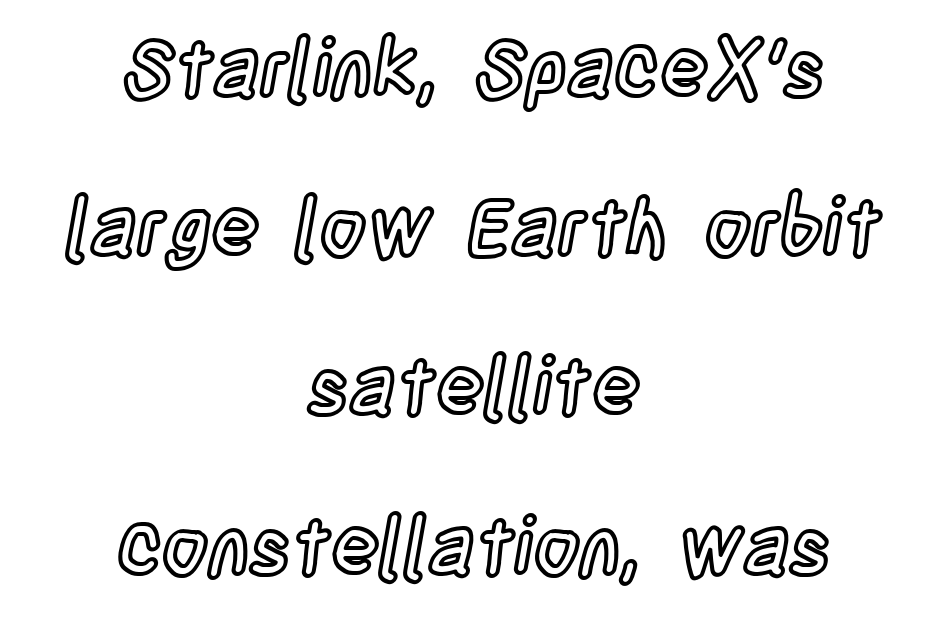
The image shows 80 px condensed type; set centered, loose line spacing (1.99x), normal letter spacing, not underlined; a large x-height.
